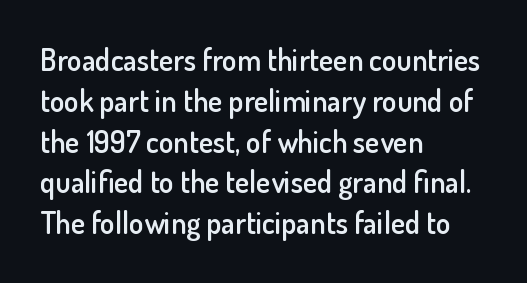
Q: Is the text bold? A: Semi-bold.
Q: Is the text italic (slanted)? A: No, it is upright.
Q: Is the typeface a serif or a sans-serif typeface? A: Sans-serif.
Q: Is the text underlined? A: No.
Q: How is the paragraph aligned? A: Left-aligned.
Q: Is the spacing between letters normal or unusually wide? A: Normal.
Q: Is the spacing between lines tight, normal or loose? A: Normal.
Q: Width (condensed, normal, or wide)? A: Normal.
Q: Stroke contrast? A: Low.
Q: x-height? A: Small.
Q: Monospaced? A: No.
